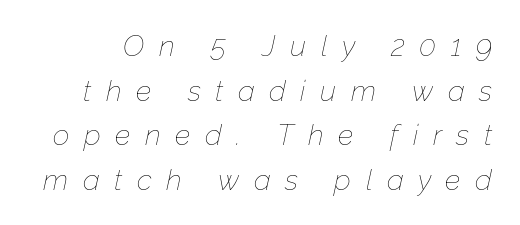
{"italic": "yes", "lean": "right", "slant_degrees": 12, "bold": "no", "weight": "thin", "width": "normal", "stroke_contrast": "low", "x_height": "medium", "monospaced": "no", "underline": "no", "line_spacing": "normal", "line_spacing_ratio": 1.54, "letter_spacing": "wide", "letter_spacing_em": 0.5, "glyph_px": 29}
